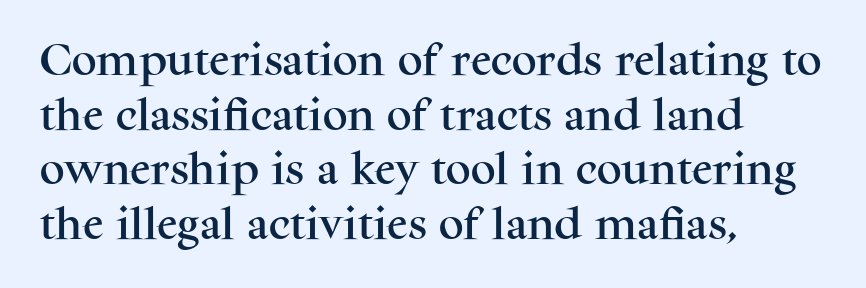
Each new line begins a customary step beneath the previous one. The axis of the letterforms is exactly vertical. The horizontal fit of the characters is conventional and even. The passage shown is not underscored anywhere. The face used here is proportionally spaced, like ordinary book or web type.
